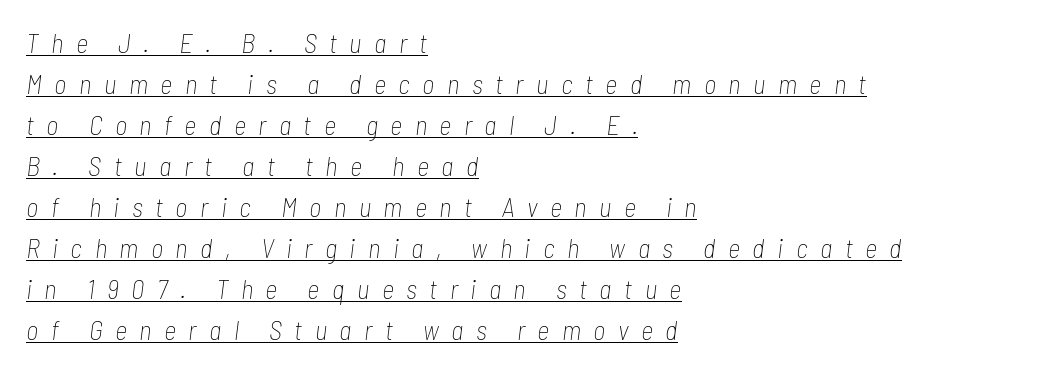
{"italic": "yes", "lean": "right", "slant_degrees": 7, "bold": "no", "underline": "yes", "align": "left", "line_spacing": "normal", "line_spacing_ratio": 1.52, "letter_spacing": "wide", "letter_spacing_em": 0.46, "glyph_px": 27}
